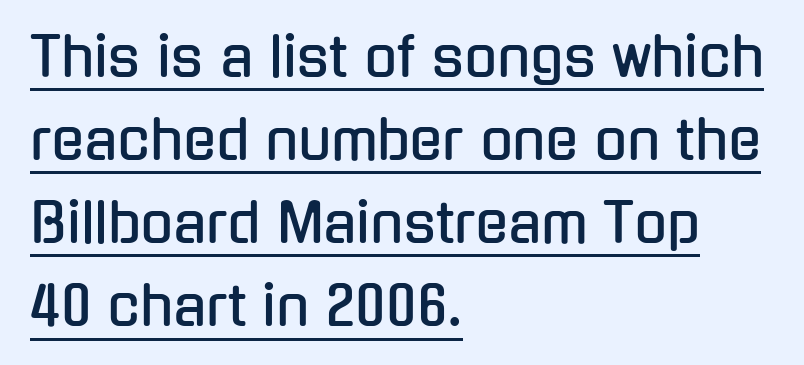
The image shows 54 px condensed sans-serif type, upright; set left-aligned, normal line spacing (1.54x), normal letter spacing, underlined; low stroke contrast and a medium x-height.
